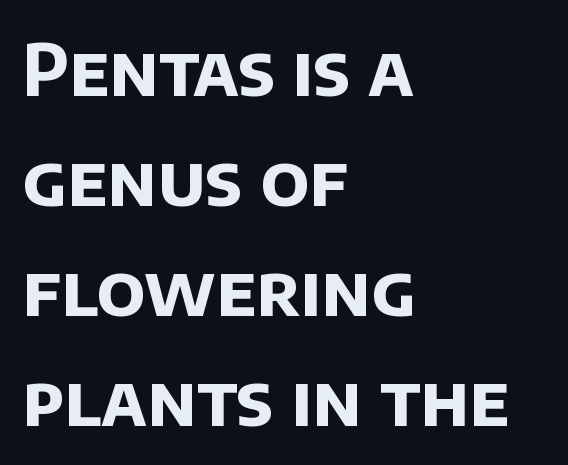
The image shows 71 px bold sans-serif type; set left-aligned, normal line spacing (1.55x), normal letter spacing, not underlined; low stroke contrast and a large x-height.
